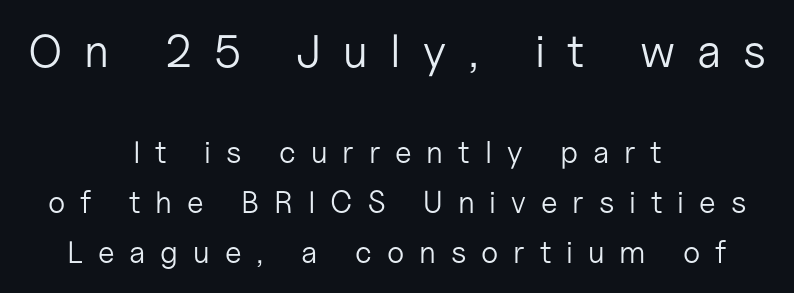
The image shows 46 px light sans-serif type, upright; set centered, normal line spacing (1.61x), unusually wide letter spacing (+0.48 em), not underlined; the first (top) block is 1.48x larger; low stroke contrast and a medium x-height.
